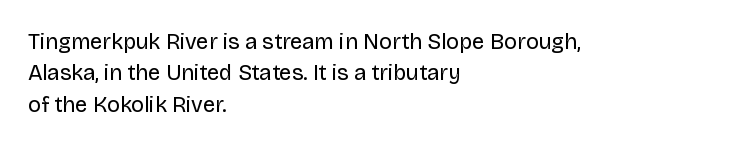
The line-height multiplier appears to be the usual default. The ragged edge is on the right, which tells us the setting is flush left. A typesetter would mark this as roman, not italic. This sample uses plain, unmodified letter spacing. No letter is thick-stroked: the sample isn't bold.
